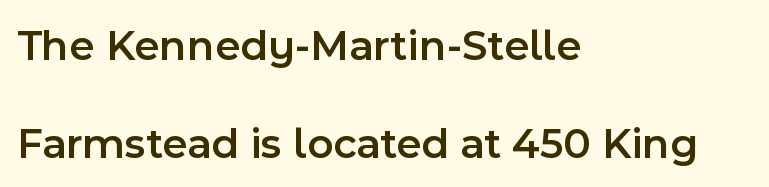
Q: Is the text bold? A: Semi-bold.
Q: Is the text italic (slanted)? A: No, it is upright.
Q: Is the typeface a serif or a sans-serif typeface? A: Sans-serif.
Q: Is the text underlined? A: No.
Q: How is the paragraph aligned? A: Left-aligned.
Q: Is the spacing between letters normal or unusually wide? A: Normal.
Q: Is the spacing between lines tight, normal or loose? A: Loose.
Q: Width (condensed, normal, or wide)? A: Normal.
Q: x-height? A: Medium.
Q: Monospaced? A: No.
